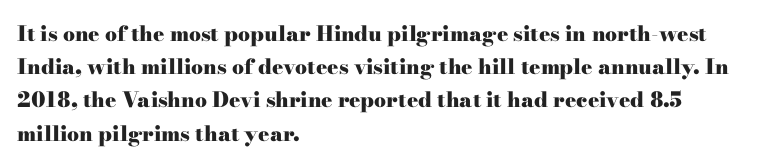
Q: Is the text bold? A: Yes.
Q: Is the text italic (slanted)? A: No, it is upright.
Q: Is the text underlined? A: No.
Q: How is the paragraph aligned? A: Left-aligned.
Q: Is the spacing between letters normal or unusually wide? A: Normal.
Q: Is the spacing between lines tight, normal or loose? A: Normal.
